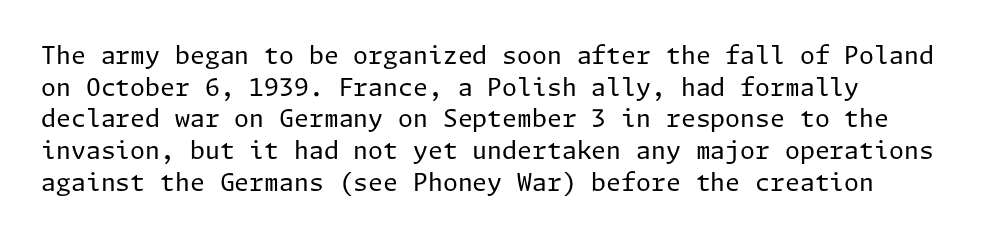
The image shows 24 px text type, upright; set left-aligned, normal line spacing (1.32x), normal letter spacing, not underlined.
